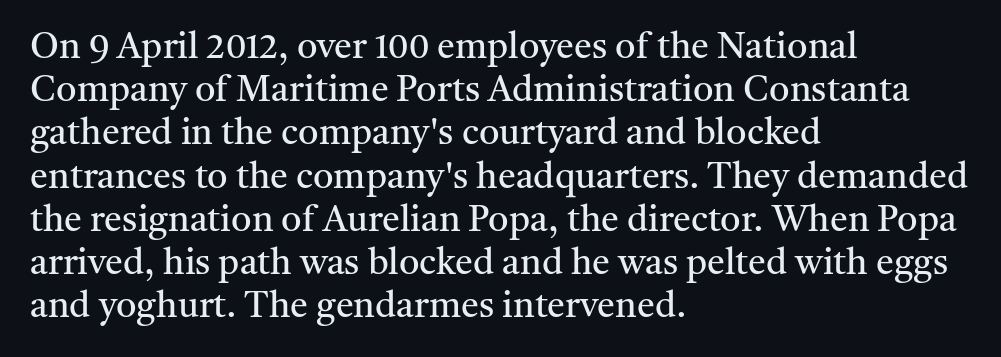
{"serif": "yes", "italic": "no", "bold": "no", "weight": "regular", "width": "normal", "stroke_contrast": "medium", "x_height": "medium", "monospaced": "no", "underline": "no", "align": "left", "line_spacing_ratio": 1.2, "letter_spacing": "normal", "letter_spacing_em": 0.0, "glyph_px": 36}
